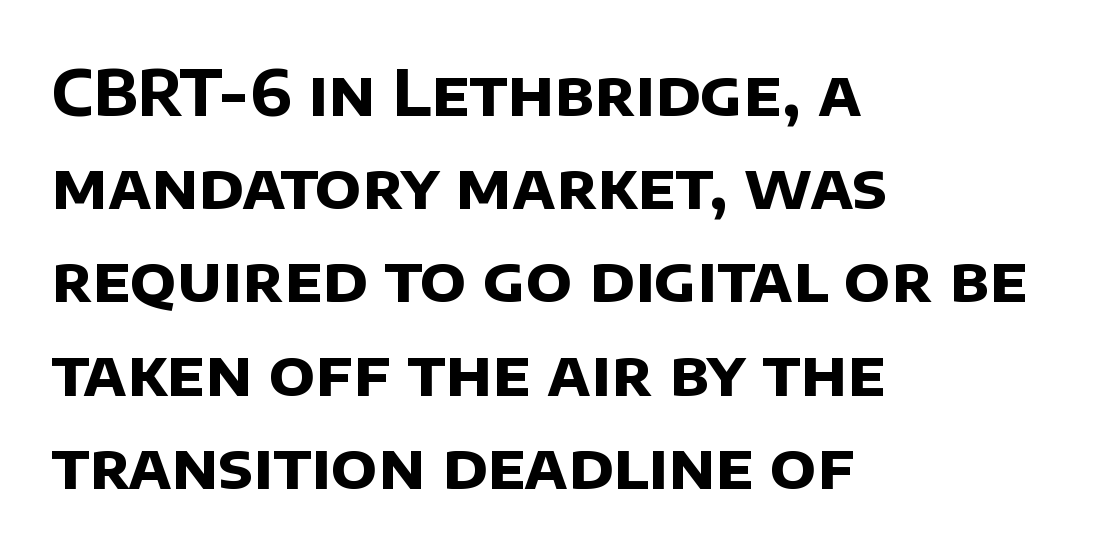
The image shows 63 px bold sans-serif type; set left-aligned, normal line spacing (1.48x), normal letter spacing, not underlined; low stroke contrast and a large x-height.
